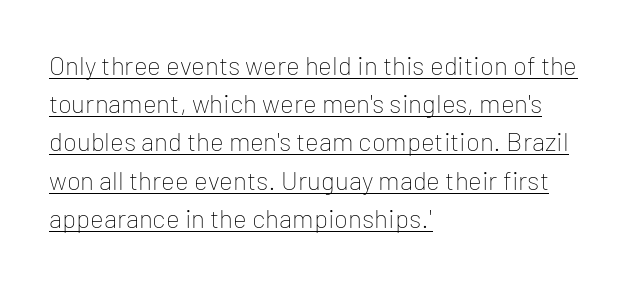
Q: Is the text bold? A: No.
Q: Is the text italic (slanted)? A: No, it is upright.
Q: Is the text underlined? A: Yes.
Q: How is the paragraph aligned? A: Left-aligned.
Q: Is the spacing between letters normal or unusually wide? A: Normal.
Q: Is the spacing between lines tight, normal or loose? A: Normal.
